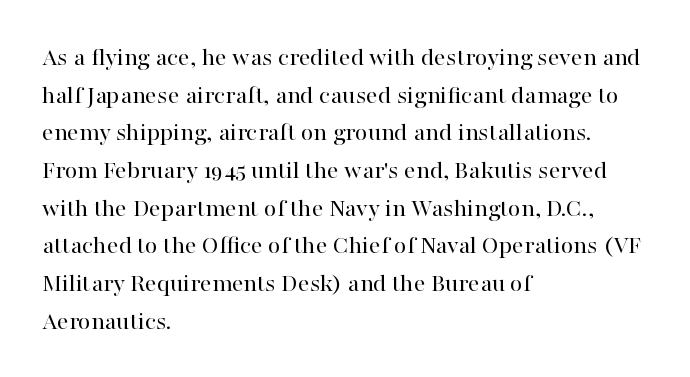
The image shows 26 px text type, upright; set left-aligned, normal line spacing (1.45x), normal letter spacing, not underlined.
